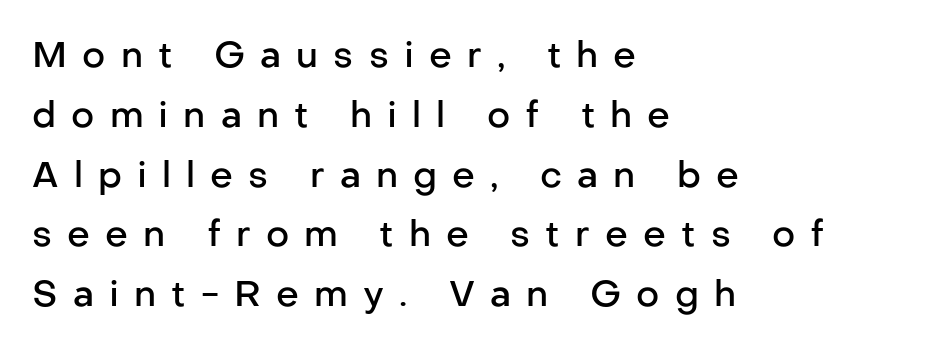
Q: Is the text bold? A: Semi-bold.
Q: Is the text italic (slanted)? A: No, it is upright.
Q: Is the typeface a serif or a sans-serif typeface? A: Sans-serif.
Q: Is the text underlined? A: No.
Q: How is the paragraph aligned? A: Left-aligned.
Q: Is the spacing between letters normal or unusually wide? A: Unusually wide.
Q: Is the spacing between lines tight, normal or loose? A: Normal.
Q: Width (condensed, normal, or wide)? A: Normal.
Q: Stroke contrast? A: Low.
Q: x-height? A: Medium.
Q: Monospaced? A: No.
